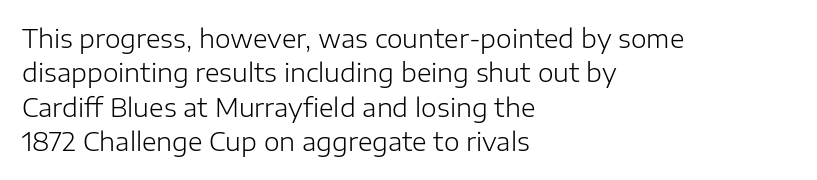
The image shows 25 px text type, upright; set left-aligned, normal line spacing (1.38x), normal letter spacing, not underlined.
